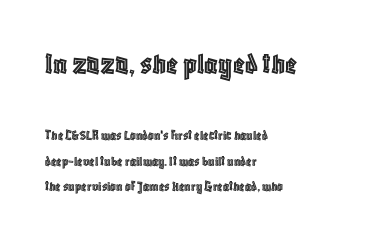
The image shows 31 px condensed type, upright; set left-aligned, line spacing 1.82x, normal letter spacing, not underlined; the first (top) block is 2.21x larger; a large x-height.
